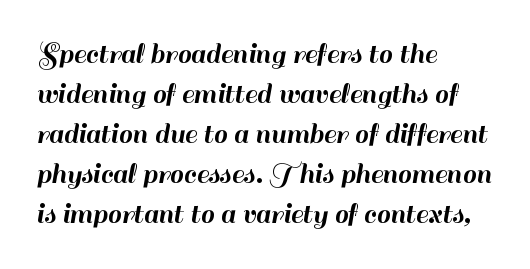
The image shows 31 px sans-serif type; set left-aligned, normal line spacing (1.29x), normal letter spacing, not underlined; high stroke contrast and a small x-height.
